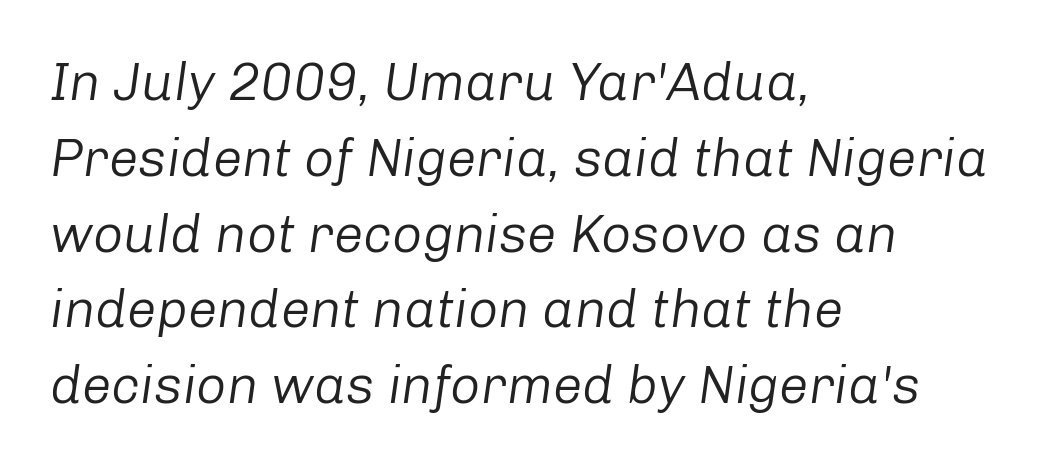
Q: Is the text bold? A: No.
Q: Is the text italic (slanted)? A: Yes, it leans right by about 8 degrees.
Q: Is the text underlined? A: No.
Q: How is the paragraph aligned? A: Left-aligned.
Q: Is the spacing between letters normal or unusually wide? A: Normal.
Q: Is the spacing between lines tight, normal or loose? A: Normal.
Q: Width (condensed, normal, or wide)? A: Normal.
Q: Stroke contrast? A: Low.
Q: x-height? A: Medium.
Q: Monospaced? A: No.
